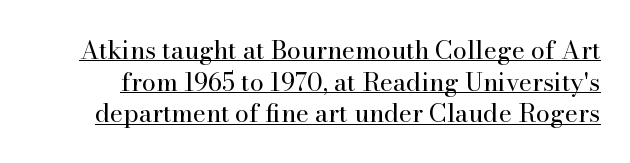
Italic: no, the glyphs are upright roman. No extra tracking has been applied to these lines. The line-height multiplier appears to be the usual default. The letters look calm and open, with moderate or lighter stems.
